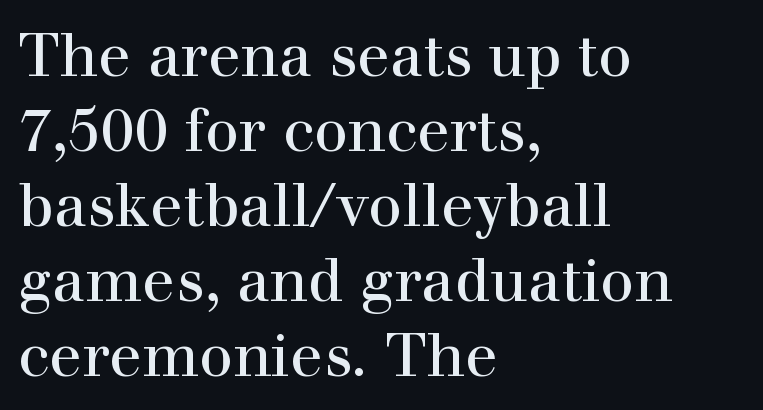
There is no visible air inserted between adjacent glyphs. Line beginnings align vertically; line endings do not. The rendering uses a moderate line-height, typical for paragraphs. Plain, unruled lines of type.
